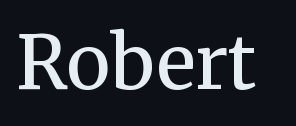
The image shows 74 px regular-weight serif type, upright; set normal letter spacing, not underlined; medium stroke contrast and a medium x-height.
